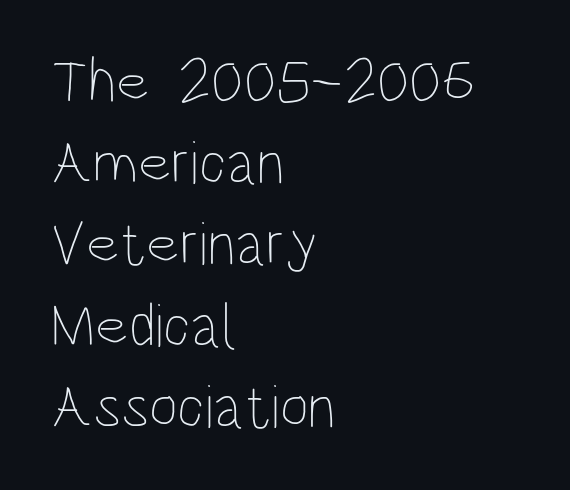
{"italic": "no", "bold": "no", "weight": "thin", "width": "condensed", "stroke_contrast": "low", "x_height": "large", "monospaced": "no", "underline": "no", "align": "left", "line_spacing": "normal", "line_spacing_ratio": 1.31, "letter_spacing": "normal", "letter_spacing_em": 0.0, "glyph_px": 62}
